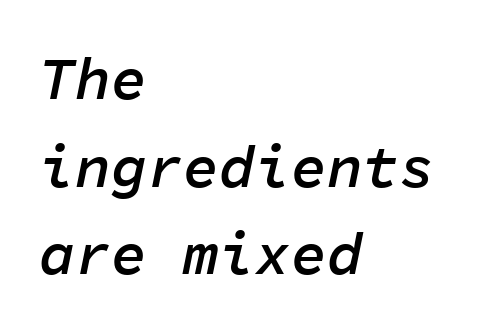
The image shows 60 px semibold type, italic (leaning right), monospaced; set left-aligned, normal line spacing (1.46x), normal letter spacing, not underlined; low stroke contrast and a medium x-height.
